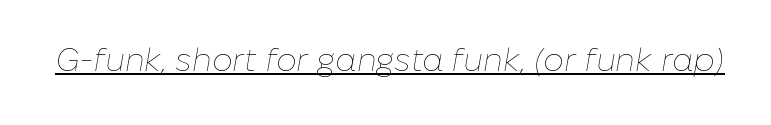
The image shows 32 px thin type, italic (leaning right); set normal letter spacing, underlined; low stroke contrast and a medium x-height.
